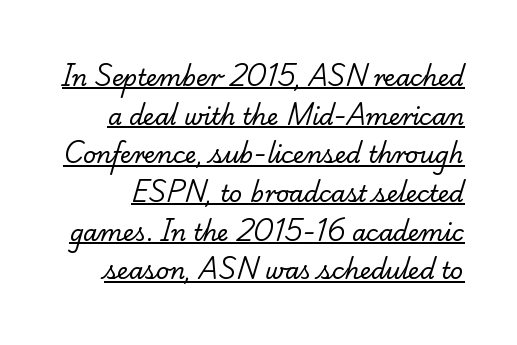
Decoration check: the copy is underlined. Is the letter spacing exaggerated? No — it looks like the ordinary default. Is the type heavy? It reads as light-to-regular instead. Baseline-to-baseline distance is the conventional proportion of letter height.
